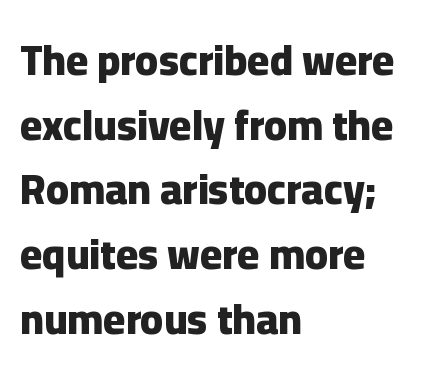
Check the space under the baseline: it is left empty. A typesetter would call this proportional, since set widths differ per character. Does the leading feel generous? No, just average. The type sits square on the baseline with zero lean.
